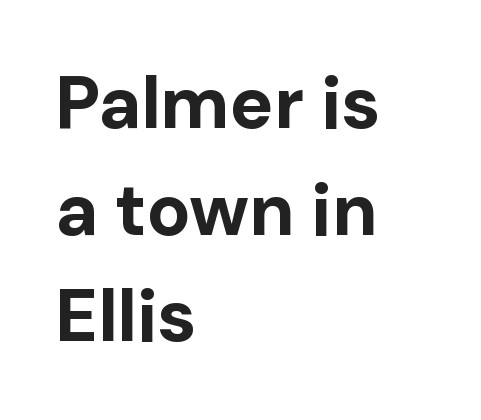
Q: Is the text bold? A: Yes.
Q: Is the text italic (slanted)? A: No, it is upright.
Q: Is the typeface a serif or a sans-serif typeface? A: Sans-serif.
Q: Is the text underlined? A: No.
Q: How is the paragraph aligned? A: Left-aligned.
Q: Is the spacing between letters normal or unusually wide? A: Normal.
Q: Is the spacing between lines tight, normal or loose? A: Normal.
Q: Width (condensed, normal, or wide)? A: Normal.
Q: Stroke contrast? A: Low.
Q: x-height? A: Medium.
Q: Monospaced? A: No.
